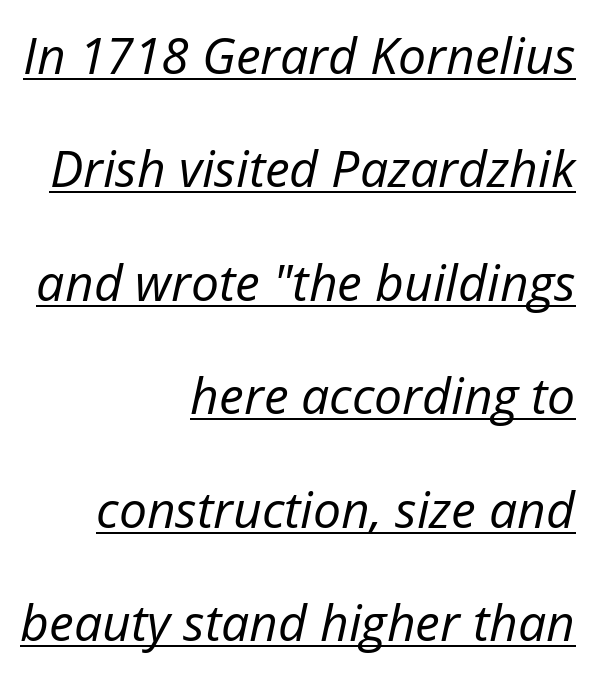
The face used here is proportionally spaced, like ordinary book or web type. Line endings align vertically; line beginnings do not. The font's italic variant was chosen for this text. This sample uses plain, unmodified letter spacing. Somebody hit Ctrl+U on this one — the words are underlined.
